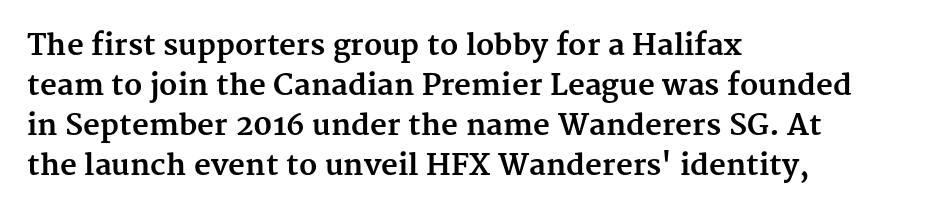
A typesetter would call this zero additional tracking. Is there any slant? The stems are plumb. Spacing verdict: proportional, widths tailored to each character. The setting favours the left margin, as ordinary paragraphs usually do. Decoration check: the copy has no underline.
